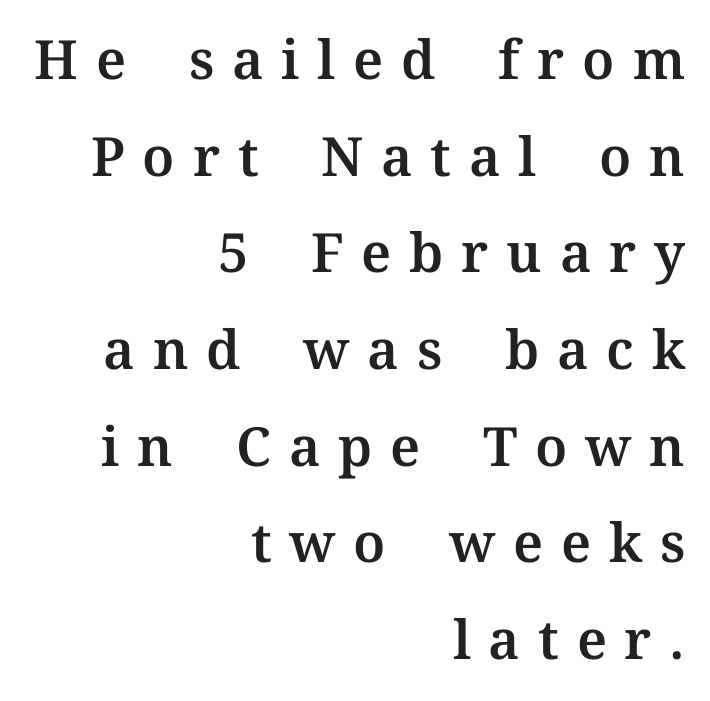
{"serif": "yes", "italic": "no", "width": "normal", "stroke_contrast": "medium", "x_height": "medium", "monospaced": "no", "underline": "no", "align": "right", "line_spacing_ratio": 1.79, "letter_spacing": "wide", "letter_spacing_em": 0.33, "glyph_px": 54}
